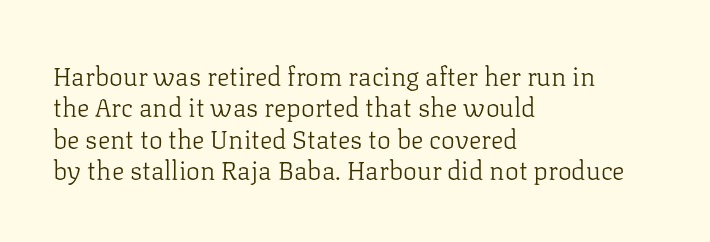
What stands out about the letter spacing? Nothing — it is the standard amount. The rendering anchors every line to the left-hand side. A light-to-regular cut is what we see here. Ordinary non-slanted type is in use.
